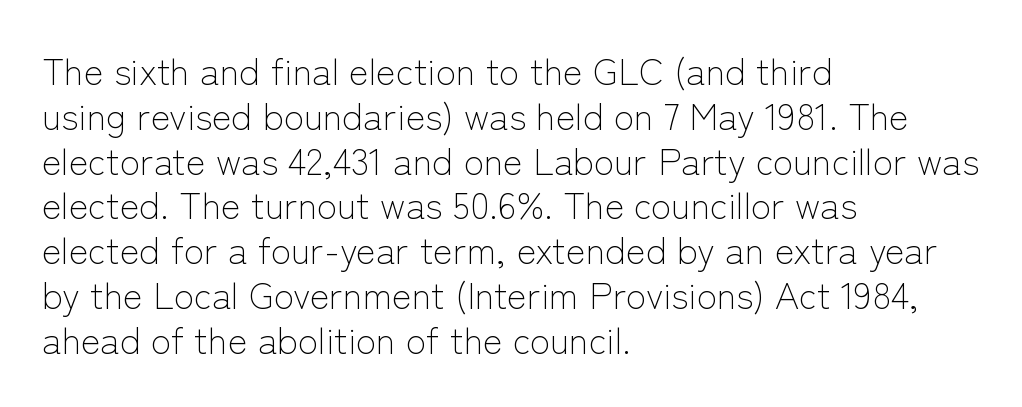
Q: Is the text bold? A: No.
Q: Is the text italic (slanted)? A: No, it is upright.
Q: Is the typeface a serif or a sans-serif typeface? A: Sans-serif.
Q: Is the text underlined? A: No.
Q: How is the paragraph aligned? A: Left-aligned.
Q: Is the spacing between letters normal or unusually wide? A: Normal.
Q: Width (condensed, normal, or wide)? A: Normal.
Q: Stroke contrast? A: Low.
Q: x-height? A: Medium.
Q: Monospaced? A: No.
